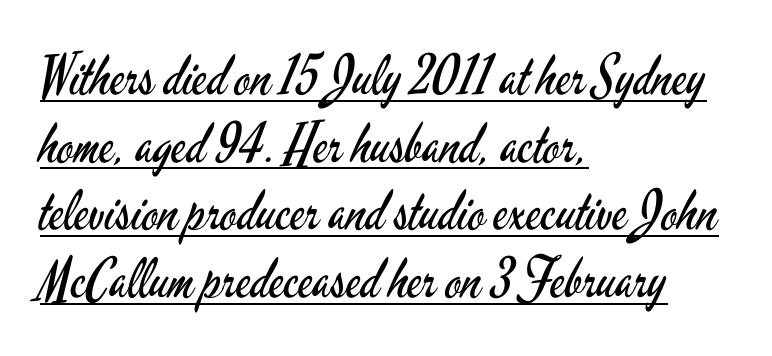
Characters follow at the spacing the type designer built in. Is the block centered? No — it sits flush against the left margin. You could not count columns in this text — the font is proportionally spaced.
